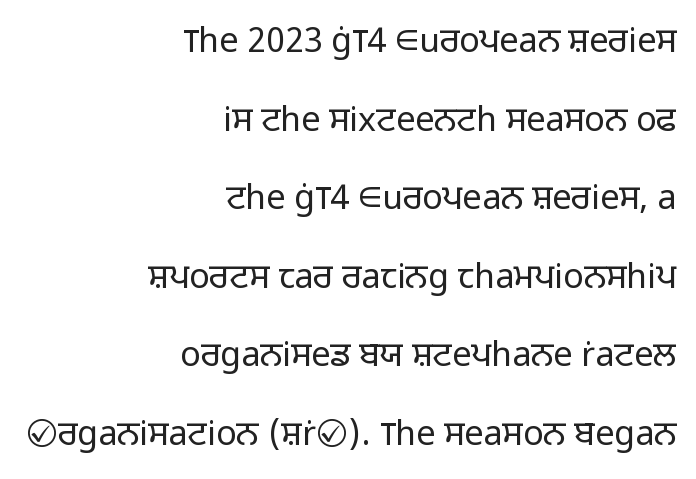
If you measured baseline to baseline, you'd find a long distance. Notice how the stems are strictly vertical — no italics here. Nothing sits at the stroke ends, so this counts as sans-serif. Looks like regular typesetting: each glyph gets only the width it needs. The letterforms sit shoulder to shoulder at normal distance.
